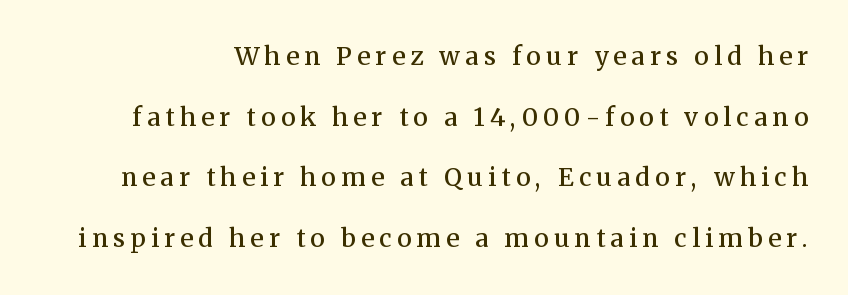
Does the weight exceed regular? Yes, but only to semibold. Display-style spreading of the glyphs; the letterfit is very open. Leading is clearly above the norm, producing a sparse column. Underline: absent. Posture: vertical.
